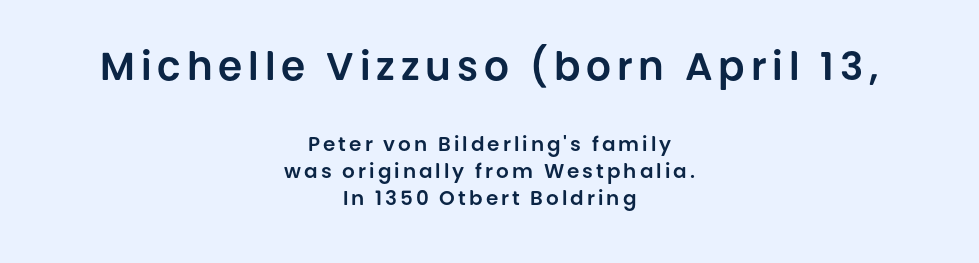
These two chunks differ in scale, with the top chunk taking the larger measure. The passage is arranged like a title page — every line centered. Students, observe: this is what conventionally led text looks like. The passage shown is typed in a proportional face where columns would drift. Nobody drew a line under any word here. The rendering shows plain stroke endings on the letterforms — a sans-serif design.
